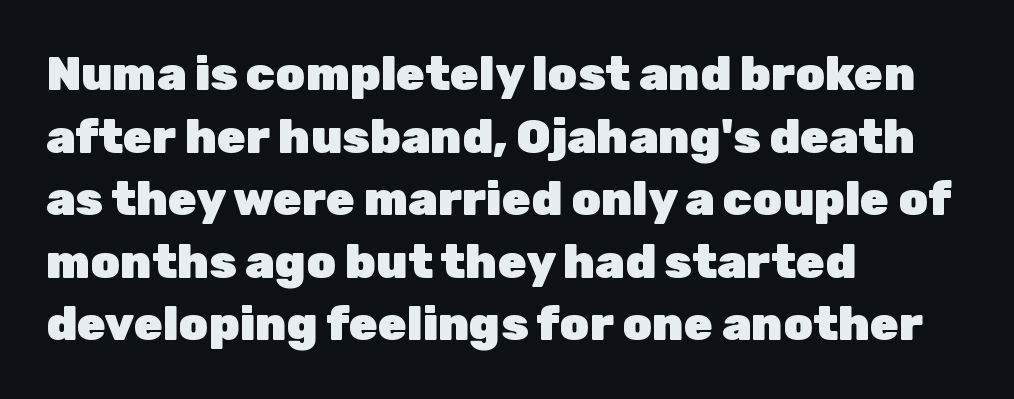
Each letter keeps its own natural width here, so spacing adapts to shape. The specimen omits any rule beneath the text block's lines. In terms of weight, the rendering is a true, heavy bold. This sample uses a sans-serif face. Horizontal alignment here is leftward, the default for most running prose. A typesetter would mark this as roman, not italic.
